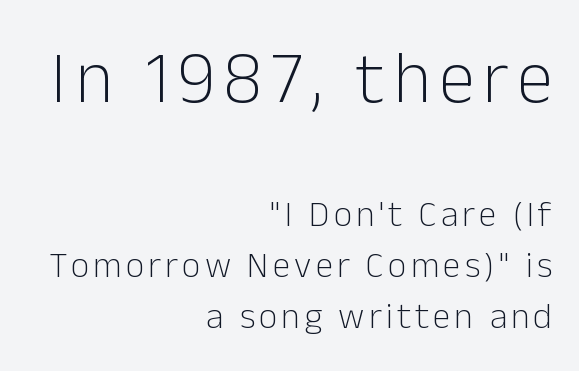
{"serif": "no", "italic": "no", "bold": "no", "weight": "light", "width": "normal", "stroke_contrast": "low", "x_height": "medium", "monospaced": "no", "underline": "no", "align": "right", "line_spacing": "normal", "line_spacing_ratio": 1.42, "larger_block": "first", "size_ratio": 2.03, "glyph_px": 73}
